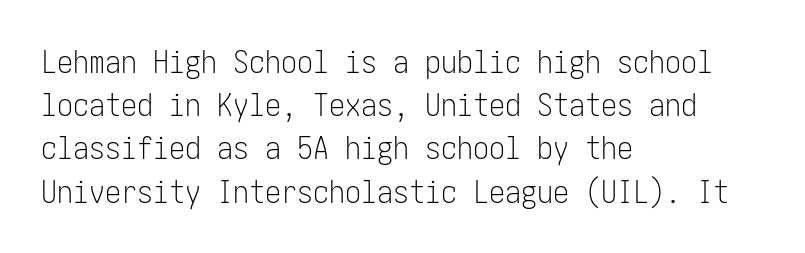
Q: Is the text bold? A: No.
Q: Is the text italic (slanted)? A: No, it is upright.
Q: Is the typeface a serif or a sans-serif typeface? A: Sans-serif.
Q: Is the text underlined? A: No.
Q: How is the paragraph aligned? A: Left-aligned.
Q: Is the spacing between letters normal or unusually wide? A: Normal.
Q: Is the spacing between lines tight, normal or loose? A: Normal.
Q: Width (condensed, normal, or wide)? A: Condensed.
Q: Stroke contrast? A: Low.
Q: x-height? A: Medium.
